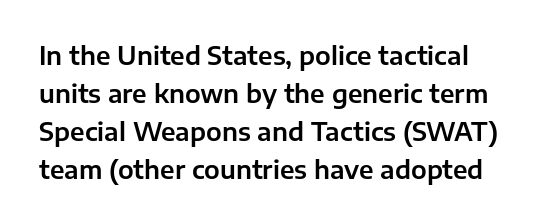
The image shows 25 px text type, upright; set normal line spacing (1.52x), normal letter spacing, not underlined.
